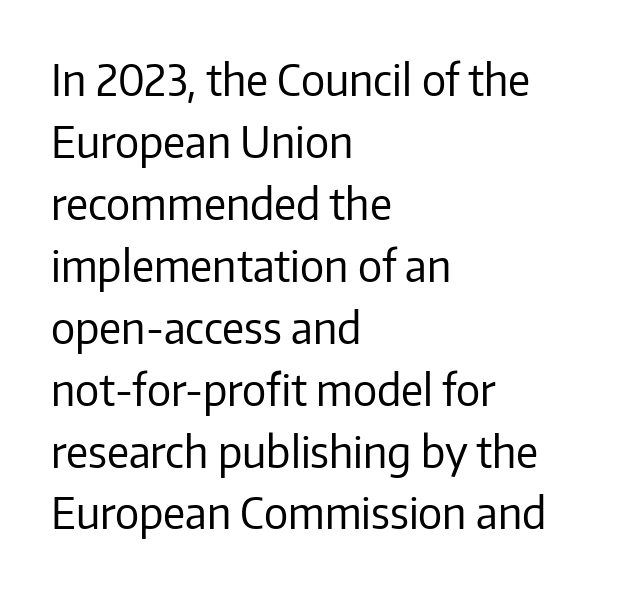
{"serif": "no", "italic": "no", "bold": "no", "weight": "regular", "width": "normal", "stroke_contrast": "low", "x_height": "medium", "monospaced": "no", "underline": "no", "align": "left", "line_spacing": "normal", "line_spacing_ratio": 1.44, "letter_spacing": "normal", "letter_spacing_em": 0.0, "glyph_px": 43}
